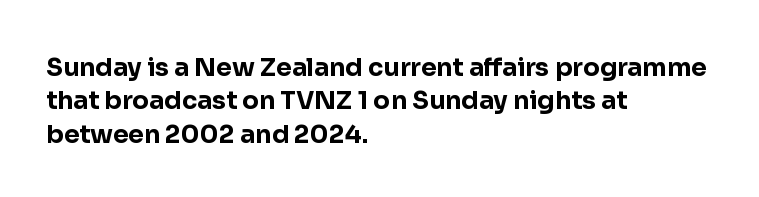
Q: Is the text bold? A: Yes.
Q: Is the text italic (slanted)? A: No, it is upright.
Q: Is the text underlined? A: No.
Q: How is the paragraph aligned? A: Left-aligned.
Q: Is the spacing between letters normal or unusually wide? A: Normal.
Q: Is the spacing between lines tight, normal or loose? A: Normal.
